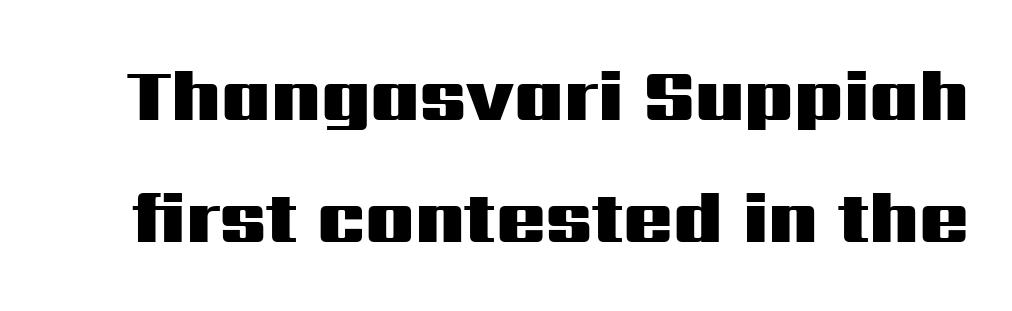
Q: Is the text bold? A: Yes.
Q: Is the text italic (slanted)? A: No, it is upright.
Q: Is the typeface a serif or a sans-serif typeface? A: Sans-serif.
Q: Is the text underlined? A: No.
Q: Is the spacing between letters normal or unusually wide? A: Normal.
Q: Is the spacing between lines tight, normal or loose? A: Normal.
Q: Width (condensed, normal, or wide)? A: Wide.
Q: Stroke contrast? A: Medium.
Q: x-height? A: Medium.
Q: Monospaced? A: No.
